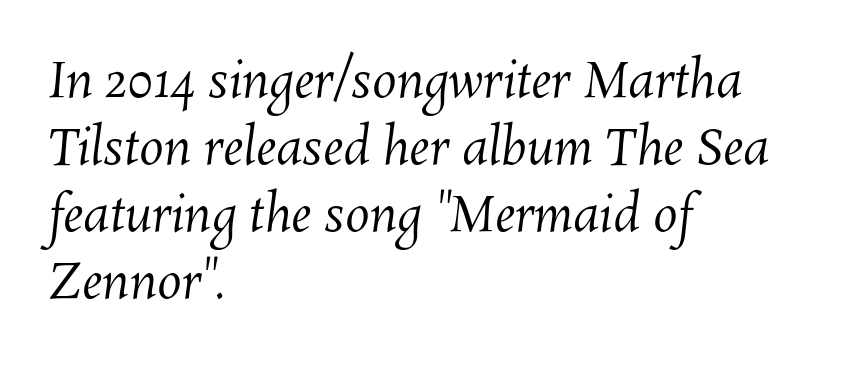
{"bold": "no", "weight": "regular", "width": "normal", "stroke_contrast": "medium", "x_height": "medium", "monospaced": "no", "underline": "no", "align": "left", "line_spacing": "normal", "line_spacing_ratio": 1.37, "letter_spacing": "normal", "letter_spacing_em": 0.0, "glyph_px": 49}
